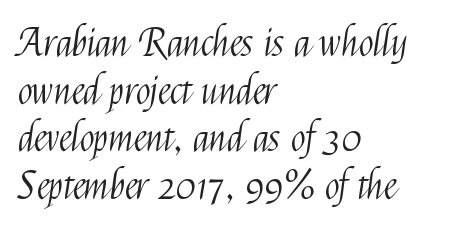
{"serif": "no", "bold": "no", "weight": "light", "width": "condensed", "stroke_contrast": "medium", "x_height": "medium", "monospaced": "no", "underline": "no", "align": "left", "line_spacing_ratio": 1.22, "letter_spacing": "normal", "letter_spacing_em": 0.0, "glyph_px": 39}
